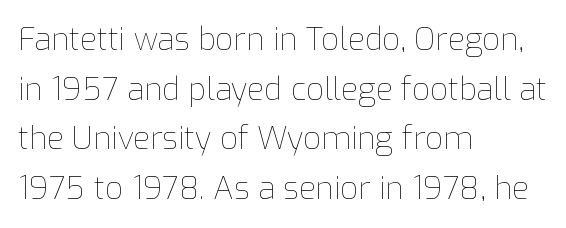
A typesetter would call this zero additional tracking. Quick note: interline space is typical. The space directly below the letters is spotless. Notice how the passage keeps a crisp vertical edge on the left only.
